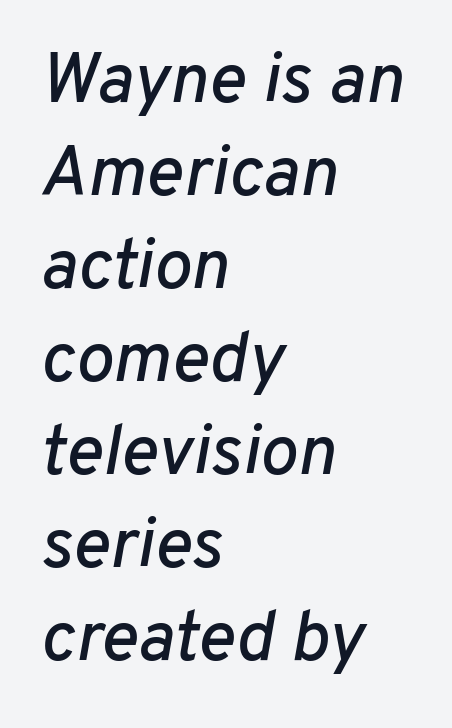
The image shows 71 px text type, italic (leaning right); set left-aligned, normal line spacing (1.31x), normal letter spacing, not underlined; low stroke contrast and a medium x-height.
